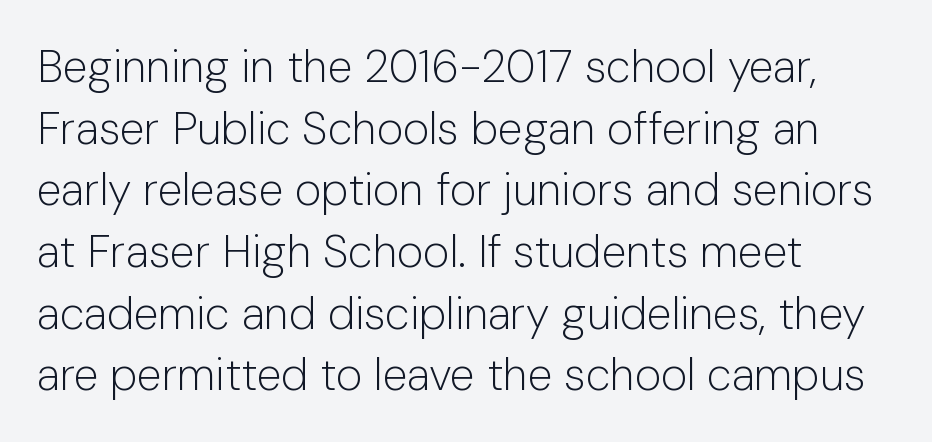
Q: Is the text bold? A: No.
Q: Is the text italic (slanted)? A: No, it is upright.
Q: Is the typeface a serif or a sans-serif typeface? A: Sans-serif.
Q: Is the text underlined? A: No.
Q: How is the paragraph aligned? A: Left-aligned.
Q: Is the spacing between letters normal or unusually wide? A: Normal.
Q: Is the spacing between lines tight, normal or loose? A: Normal.
Q: Width (condensed, normal, or wide)? A: Normal.
Q: Stroke contrast? A: Low.
Q: x-height? A: Medium.
Q: Monospaced? A: No.
